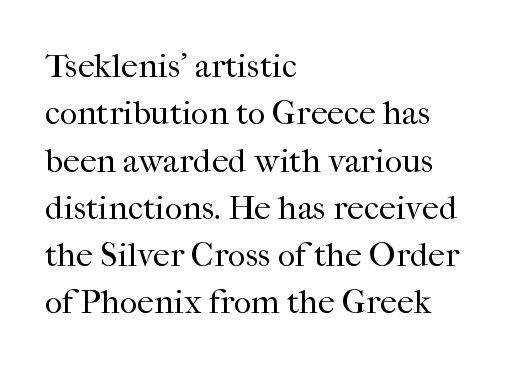
The image shows 34 px regular-weight serif type, upright; set left-aligned, normal line spacing (1.39x), normal letter spacing, not underlined; high stroke contrast and a medium x-height.
